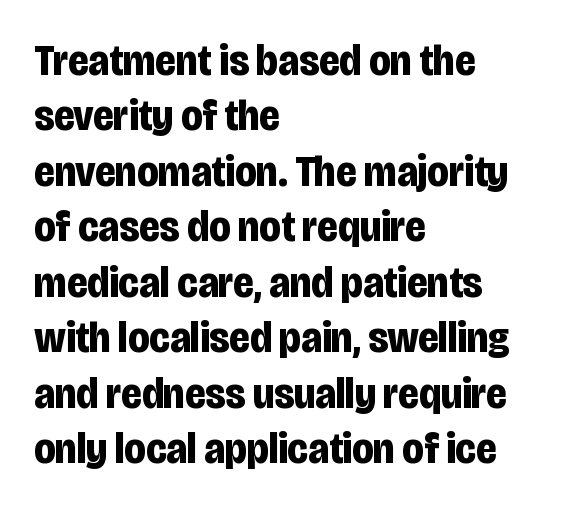
{"serif": "no", "italic": "no", "bold": "yes", "weight": "bold", "width": "condensed", "stroke_contrast": "low", "x_height": "large", "monospaced": "no", "underline": "no", "align": "left", "line_spacing": "normal", "line_spacing_ratio": 1.26, "letter_spacing": "normal", "letter_spacing_em": 0.0, "glyph_px": 44}
